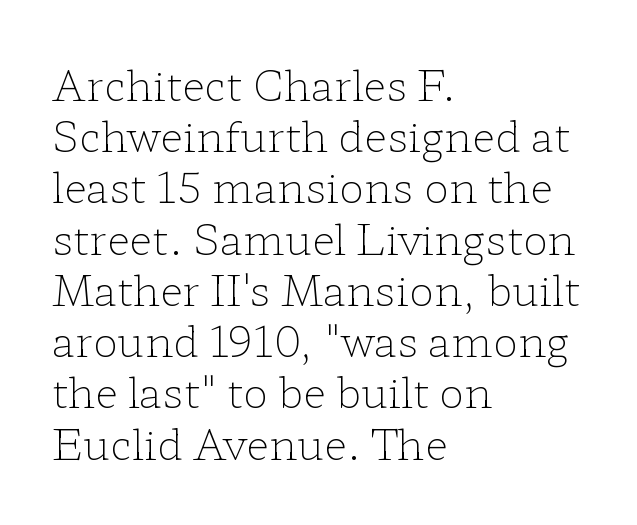
Q: Is the text bold? A: No.
Q: Is the text italic (slanted)? A: No, it is upright.
Q: Is the typeface a serif or a sans-serif typeface? A: Serif.
Q: Is the text underlined? A: No.
Q: How is the paragraph aligned? A: Left-aligned.
Q: Is the spacing between letters normal or unusually wide? A: Normal.
Q: Width (condensed, normal, or wide)? A: Wide.
Q: Stroke contrast? A: Low.
Q: x-height? A: Medium.
Q: Monospaced? A: No.
